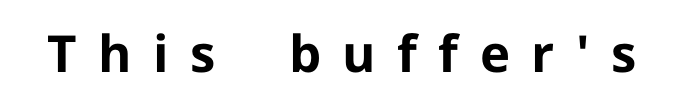
Descenders are the only things crossing below the line. Characters remain perfectly vertical along every line. How heavy is the stroke? Heavy — this is a bold. Varying glyph widths throughout — classic text-font behaviour.
